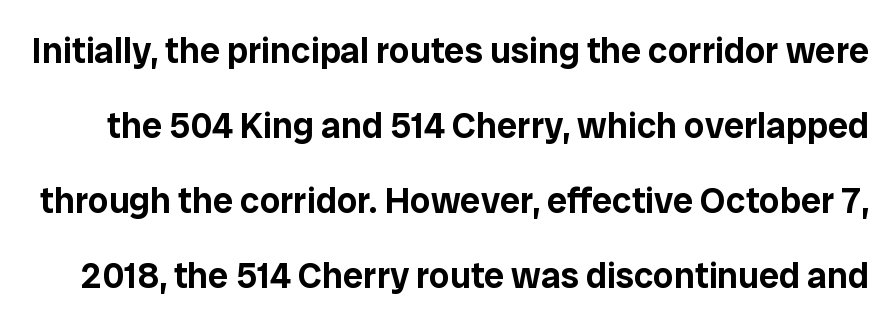
The image shows 36 px sans-serif type, upright; set loose line spacing (2.08x), normal letter spacing, not underlined; low stroke contrast and a medium x-height.
